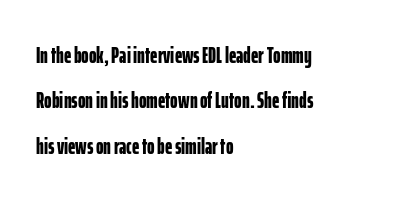
Alignment: flush left. When letters stand straight like this, we call the style roman or upright. The tracking reads as untouched default to a designer's eye. Honestly, there is no underline to notice here at all. The characters look thick and weighty, a clear bold.
